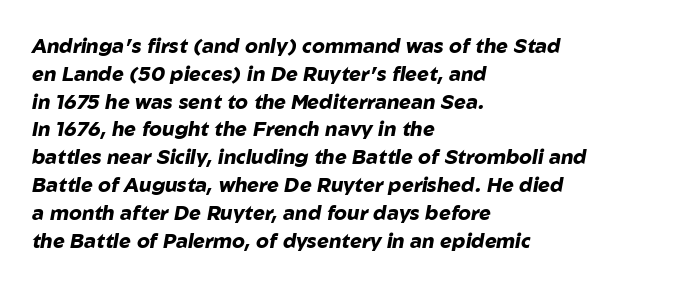
What's the leading like? Ordinary, nothing unusual. How are the letters spaced? Ordinarily, with no added tracking. Every row of glyphs begins at an identical x-position on the left. The rendering applies a slant to the glyphs. As a designer I'd log this as weight 700, bold. The space directly below the letters is spotless.
